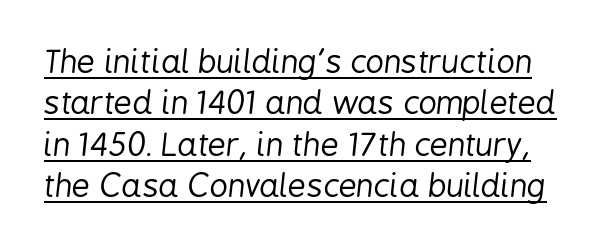
Tall strokes in this sample are angled rather than plumb. Letter spacing: default. Reading down the column, the eye jumps a familiar distance to each next line. Descenders here cross a horizontal rule under the line.
